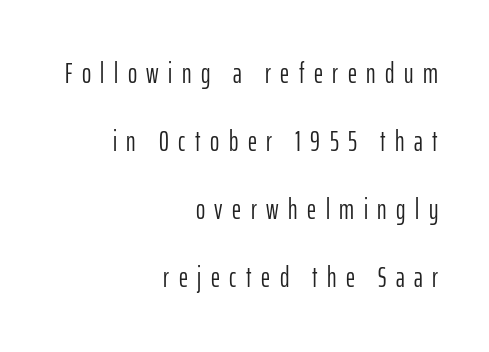
A sans-serif font was chosen for this passage. The designer dialed line spacing up above the default. Ink coverage per letter is moderate at most. How are the letters spaced? Widely, with obvious added tracking. The face used here is proportionally spaced, like ordinary book or web type.
